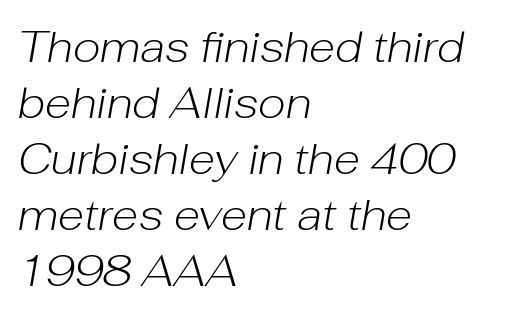
{"italic": "yes", "lean": "right", "slant_degrees": 10, "bold": "no", "weight": "light", "width": "normal", "stroke_contrast": "low", "x_height": "medium", "monospaced": "no", "underline": "no", "align": "left", "line_spacing": "normal", "line_spacing_ratio": 1.3, "letter_spacing": "normal", "letter_spacing_em": 0.0, "glyph_px": 43}
